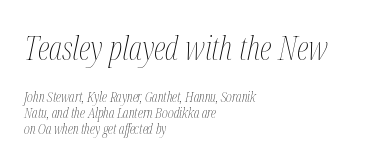
{"italic": "yes", "lean": "right", "slant_degrees": 12, "bold": "no", "weight": "thin", "width": "condensed", "stroke_contrast": "medium", "x_height": "medium", "monospaced": "no", "underline": "no", "align": "left", "line_spacing": "tight", "line_spacing_ratio": 1.12, "letter_spacing": "normal", "letter_spacing_em": 0.0, "larger_block": "first", "size_ratio": 2.36, "glyph_px": 33}
